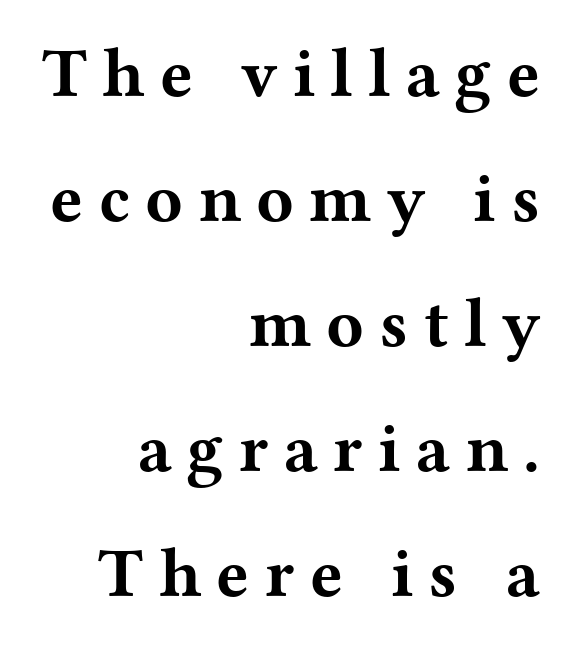
{"serif": "yes", "italic": "no", "bold": "yes", "weight": "bold", "width": "wide", "stroke_contrast": "medium", "x_height": "medium", "monospaced": "no", "underline": "no", "align": "right", "line_spacing_ratio": 1.81, "letter_spacing": "wide", "letter_spacing_em": 0.22, "glyph_px": 69}
